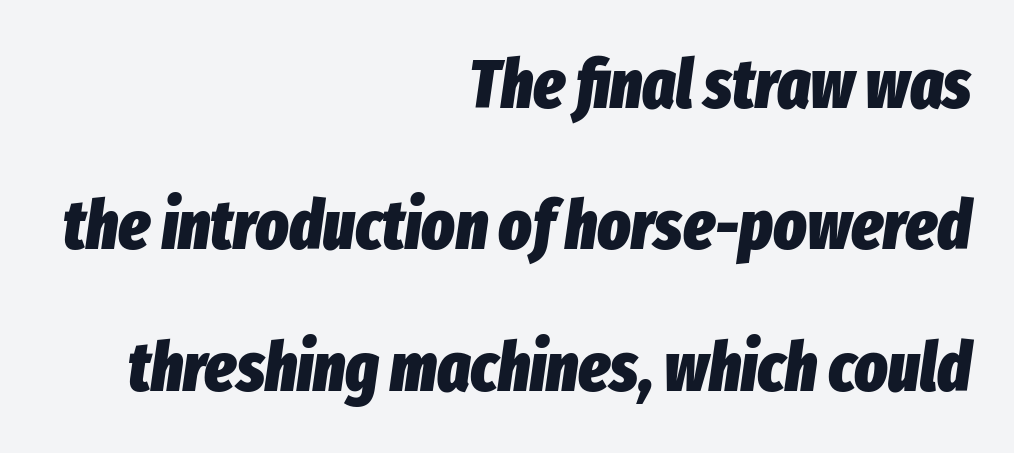
{"italic": "yes", "lean": "right", "slant_degrees": 8, "bold": "yes", "weight": "heavy", "width": "condensed", "stroke_contrast": "low", "x_height": "medium", "monospaced": "no", "underline": "no", "align": "right", "line_spacing": "loose", "line_spacing_ratio": 2.05, "letter_spacing": "normal", "letter_spacing_em": 0.0, "glyph_px": 69}
